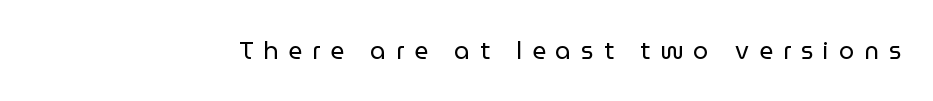
The image shows 24 px text type, upright; set unusually wide letter spacing (+0.42 em), not underlined.
